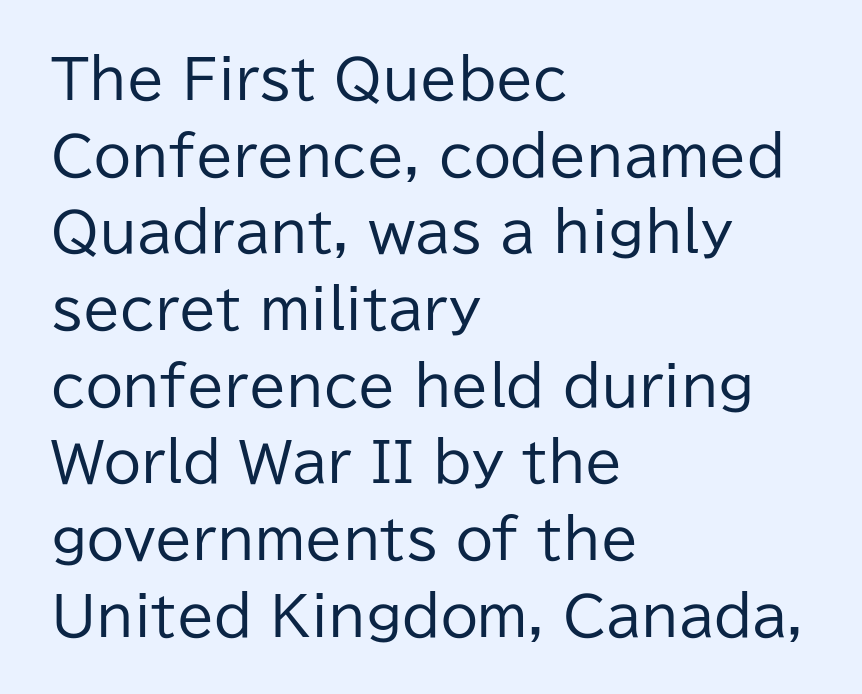
The image shows 54 px regular-weight sans-serif type, upright; set left-aligned, normal line spacing (1.42x), normal letter spacing, not underlined; low stroke contrast and a medium x-height.
